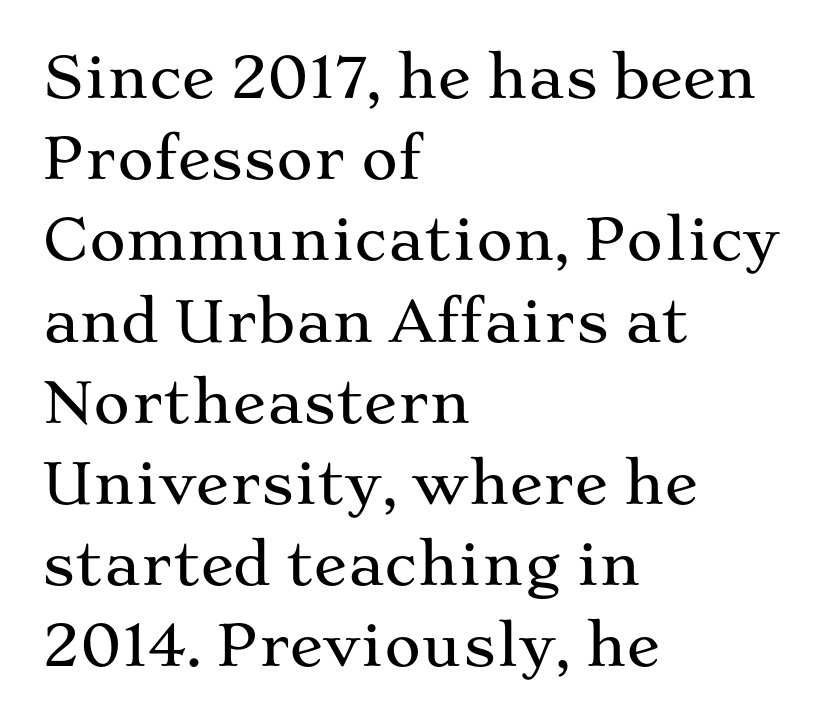
{"serif": "yes", "italic": "no", "width": "wide", "stroke_contrast": "medium", "x_height": "medium", "monospaced": "no", "underline": "no", "align": "left", "line_spacing": "normal", "line_spacing_ratio": 1.45, "letter_spacing": "normal", "letter_spacing_em": 0.0, "glyph_px": 56}
